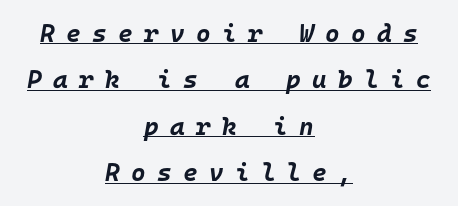
The image shows 25 px bold type, italic (leaning right); set centered, line spacing 1.86x, unusually wide letter spacing (+0.45 em), underlined.
